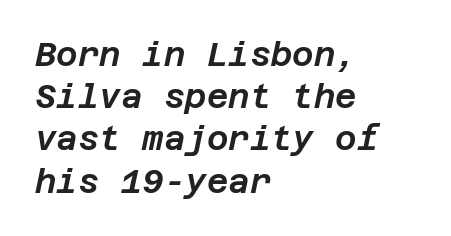
Q: Is the text italic (slanted)? A: Yes, it leans right by about 12 degrees.
Q: Is the text underlined? A: No.
Q: How is the paragraph aligned? A: Left-aligned.
Q: Is the spacing between letters normal or unusually wide? A: Normal.
Q: Is the spacing between lines tight, normal or loose? A: Normal.
Q: Width (condensed, normal, or wide)? A: Normal.
Q: Stroke contrast? A: Low.
Q: x-height? A: Large.
